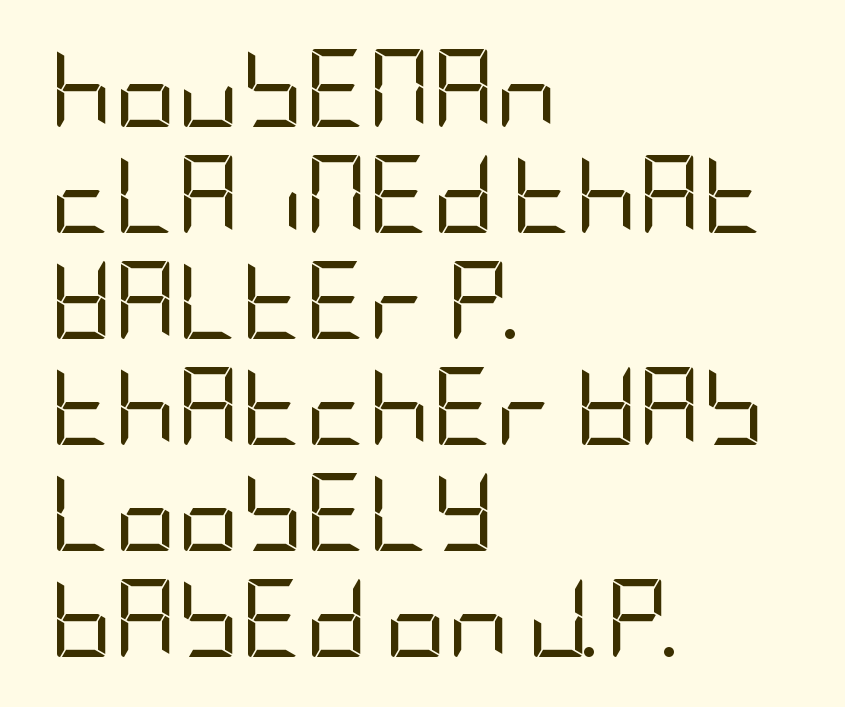
Q: Is the text bold? A: No.
Q: Is the text italic (slanted)? A: No, it is upright.
Q: Is the typeface a serif or a sans-serif typeface? A: Sans-serif.
Q: Is the text underlined? A: No.
Q: How is the paragraph aligned? A: Left-aligned.
Q: Is the spacing between letters normal or unusually wide? A: Normal.
Q: Is the spacing between lines tight, normal or loose? A: Normal.
Q: Width (condensed, normal, or wide)? A: Condensed.
Q: Stroke contrast? A: Low.
Q: x-height? A: Large.
